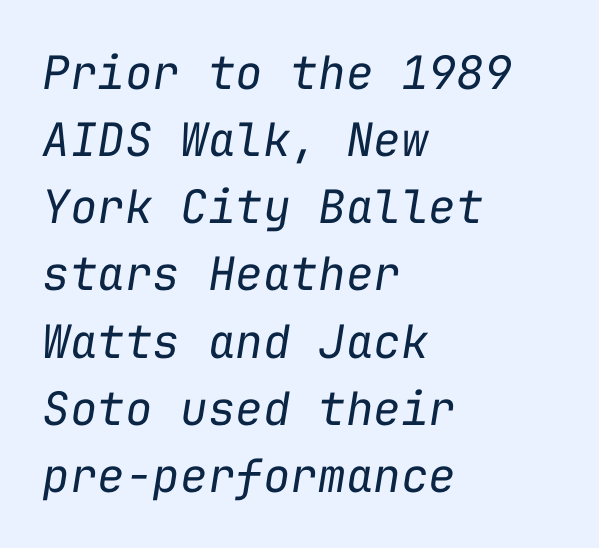
These glyphs show unthickened strokes, regular width or finer. Horizontal alignment here is leftward, the default for most running prose. The passage shown has conventional tracking throughout. No word sits above an underline.
